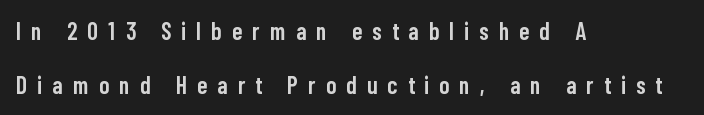
The image shows 24 px text type, upright; set left-aligned, loose line spacing (2.23x), unusually wide letter spacing (+0.43 em), not underlined.
